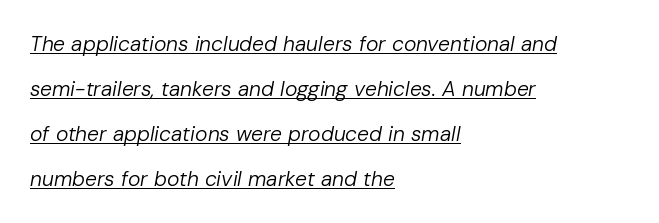
The image shows 21 px text type, italic (leaning right); set left-aligned, loose line spacing (2.14x), normal letter spacing, underlined.
